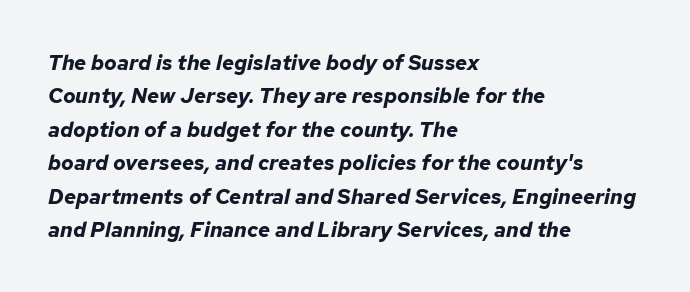
{"italic": "yes", "lean": "right", "slant_degrees": 12, "bold": "yes", "underline": "no", "align": "left", "line_spacing": "normal", "line_spacing_ratio": 1.59, "letter_spacing": "normal", "letter_spacing_em": 0.0, "glyph_px": 21}
